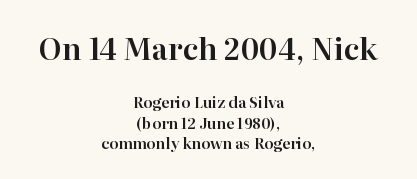
{"serif": "yes", "italic": "no", "width": "normal", "stroke_contrast": "high", "x_height": "medium", "monospaced": "no", "underline": "no", "align": "center", "line_spacing": "normal", "line_spacing_ratio": 1.39, "letter_spacing": "normal", "letter_spacing_em": 0.0, "larger_block": "first", "size_ratio": 2.0, "glyph_px": 30}
